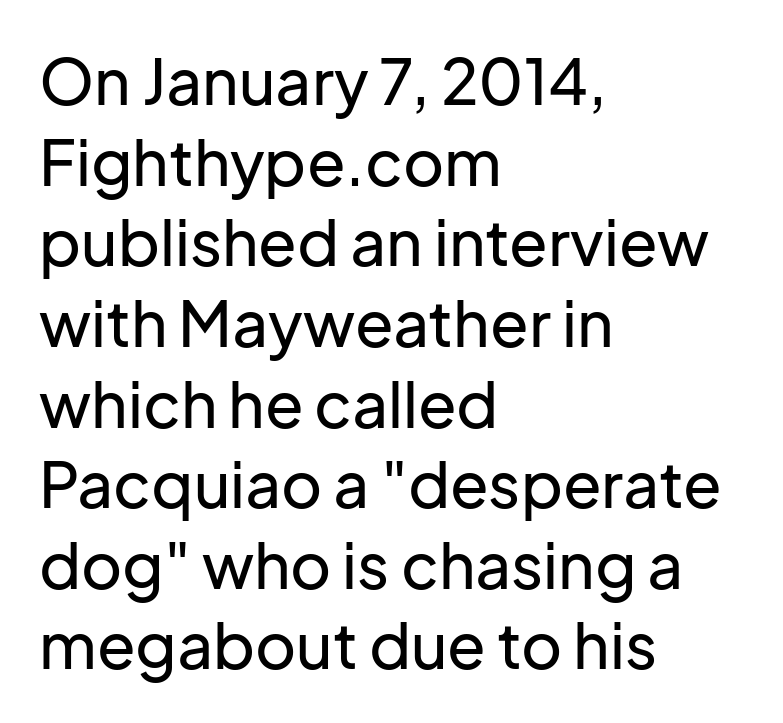
{"serif": "no", "italic": "no", "width": "normal", "stroke_contrast": "low", "x_height": "medium", "monospaced": "no", "underline": "no", "align": "left", "line_spacing": "normal", "line_spacing_ratio": 1.28, "letter_spacing": "normal", "letter_spacing_em": 0.0, "glyph_px": 63}
